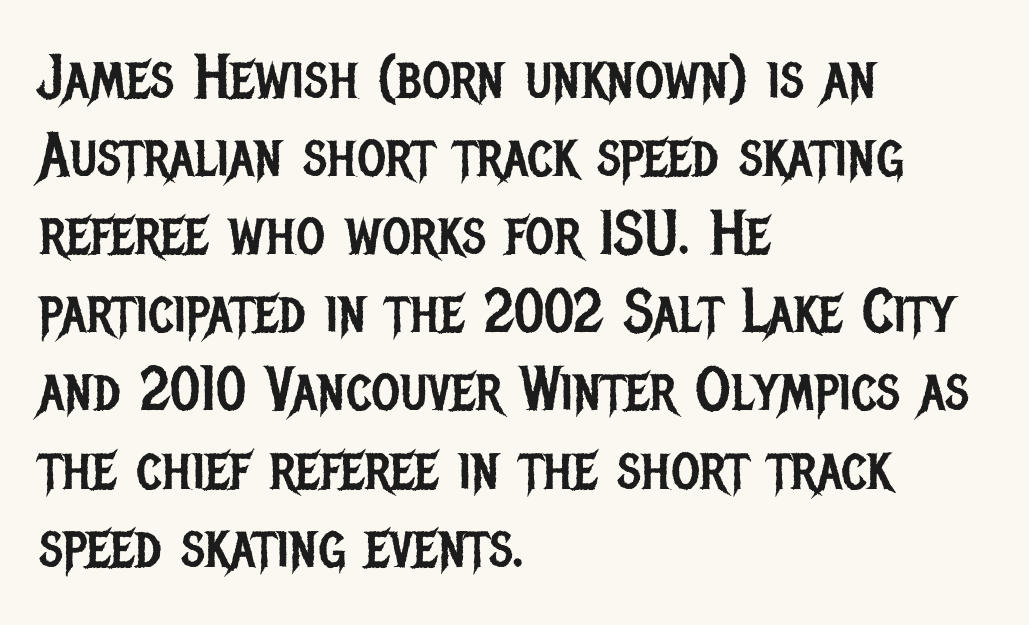
{"serif": "no", "italic": "no", "bold": "no", "weight": "regular", "width": "condensed", "stroke_contrast": "low", "x_height": "large", "monospaced": "no", "underline": "no", "align": "left", "line_spacing": "normal", "line_spacing_ratio": 1.26, "letter_spacing": "normal", "letter_spacing_em": 0.0, "glyph_px": 62}
